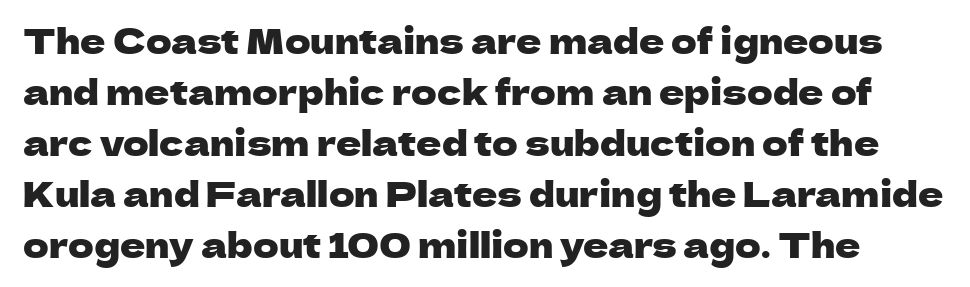
The image shows 35 px sans-serif type, upright; set normal line spacing (1.46x), normal letter spacing, not underlined; low stroke contrast and a medium x-height.
